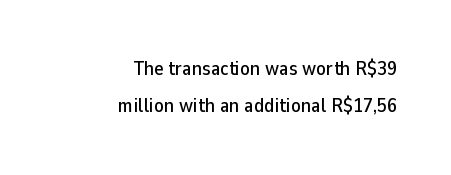
{"italic": "no", "underline": "no", "align": "right", "line_spacing_ratio": 1.86, "letter_spacing": "normal", "letter_spacing_em": 0.0, "glyph_px": 20}
